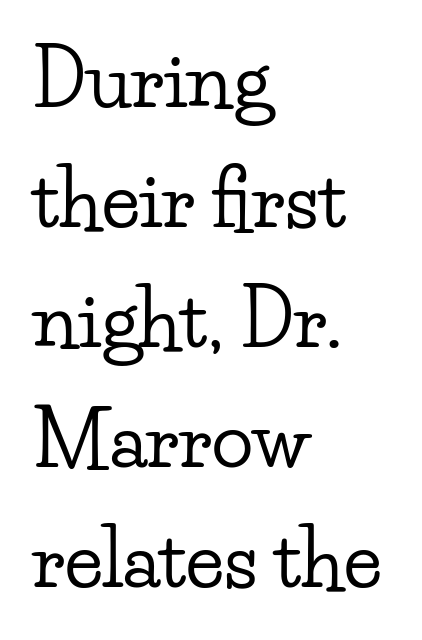
Words appear dense and cohesive because spacing is normal. The type family on display is of the serif kind. The zone under the glyphs is completely vacant. All the whitespace from short lines collects on the right. What's the leading like? Ordinary, nothing unusual. You can tell it's not italic because the verticals are truly vertical.
